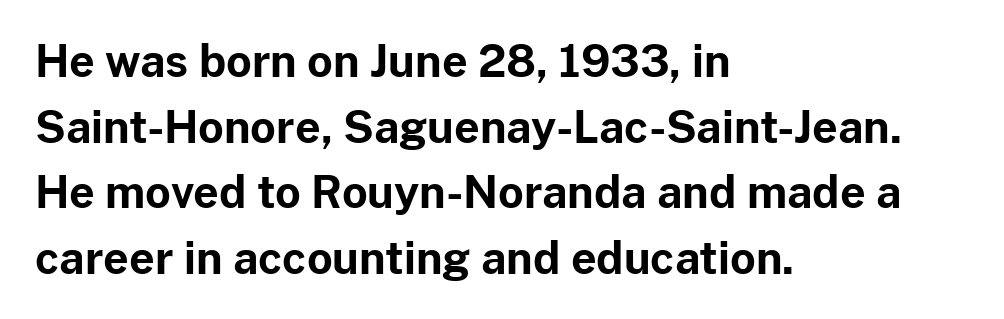
The image shows 44 px bold sans-serif type, upright; set left-aligned, normal line spacing (1.49x), normal letter spacing, not underlined; low stroke contrast and a medium x-height.
